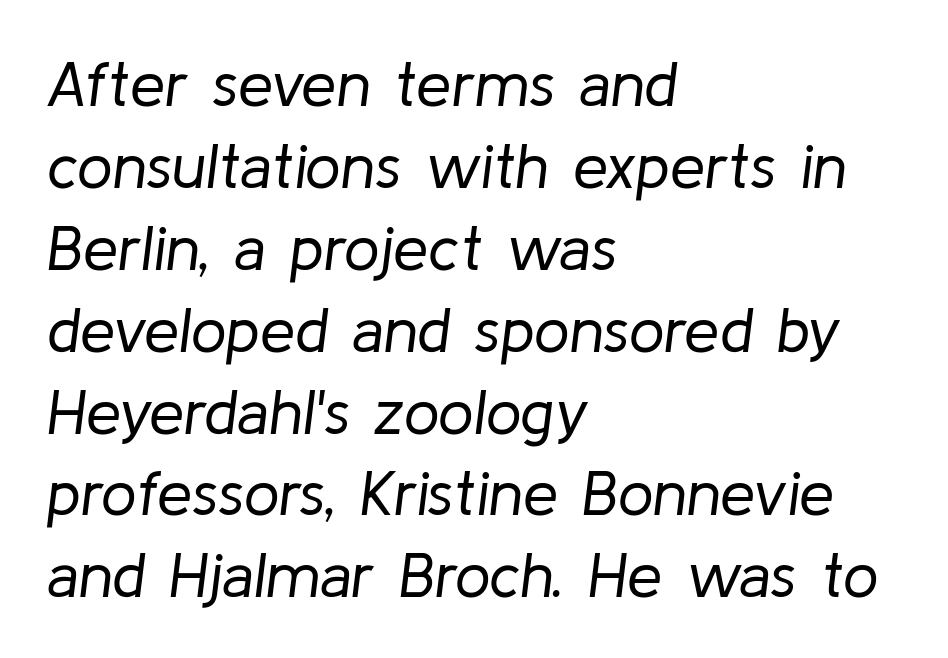
Q: Is the text bold? A: No.
Q: Is the text italic (slanted)? A: Yes, it leans right by about 8 degrees.
Q: Is the text underlined? A: No.
Q: How is the paragraph aligned? A: Left-aligned.
Q: Is the spacing between letters normal or unusually wide? A: Normal.
Q: Is the spacing between lines tight, normal or loose? A: Normal.
Q: Width (condensed, normal, or wide)? A: Normal.
Q: Stroke contrast? A: Low.
Q: x-height? A: Medium.
Q: Monospaced? A: No.
